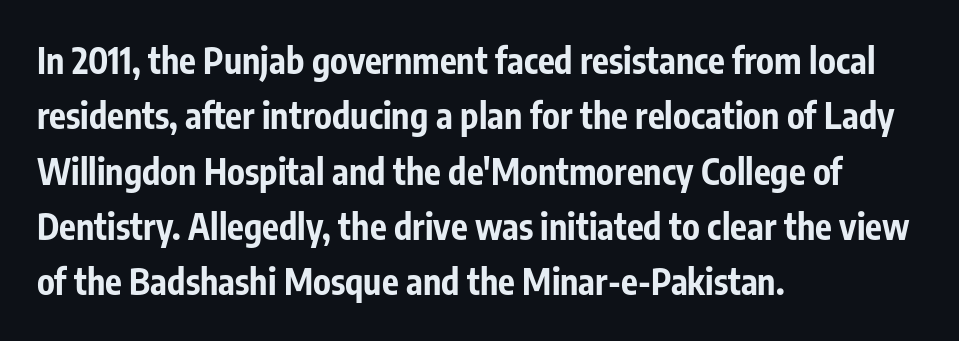
{"serif": "no", "italic": "no", "bold": "yes", "weight": "bold", "width": "condensed", "stroke_contrast": "low", "x_height": "medium", "monospaced": "no", "underline": "no", "align": "left", "line_spacing": "normal", "line_spacing_ratio": 1.58, "letter_spacing": "normal", "letter_spacing_em": 0.0, "glyph_px": 35}
